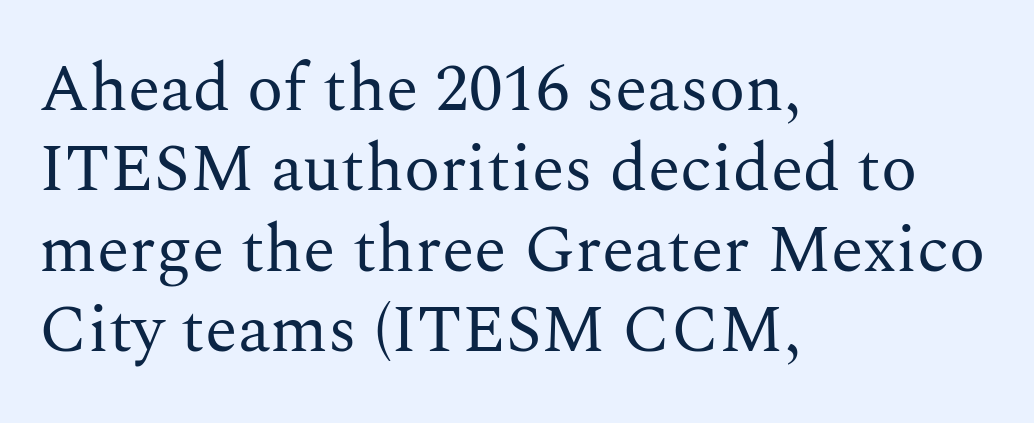
Is the stroke heavy? The answer is a plain regular-or-lighter. Vertical strokes here are truly vertical. The lines are quadded left. Default kerning and tracking; the words read as compact shapes. This rendering employs a face with finishing strokes, i.e., a serif. The face used here is proportionally spaced, like ordinary book or web type.
